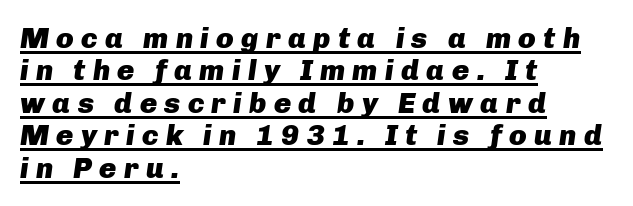
{"italic": "yes", "lean": "right", "slant_degrees": 8, "bold": "yes", "weight": "heavy", "width": "normal", "stroke_contrast": "low", "x_height": "medium", "monospaced": "no", "underline": "yes", "align": "left", "line_spacing": "tight", "line_spacing_ratio": 1.12, "letter_spacing": "wide", "letter_spacing_em": 0.25, "glyph_px": 29}
